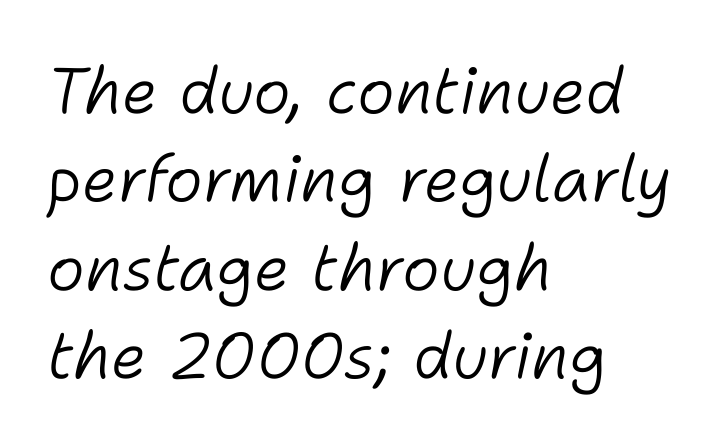
The image shows 64 px light type, italic (leaning right); set left-aligned, normal line spacing (1.38x), normal letter spacing, not underlined; low stroke contrast and a medium x-height.
